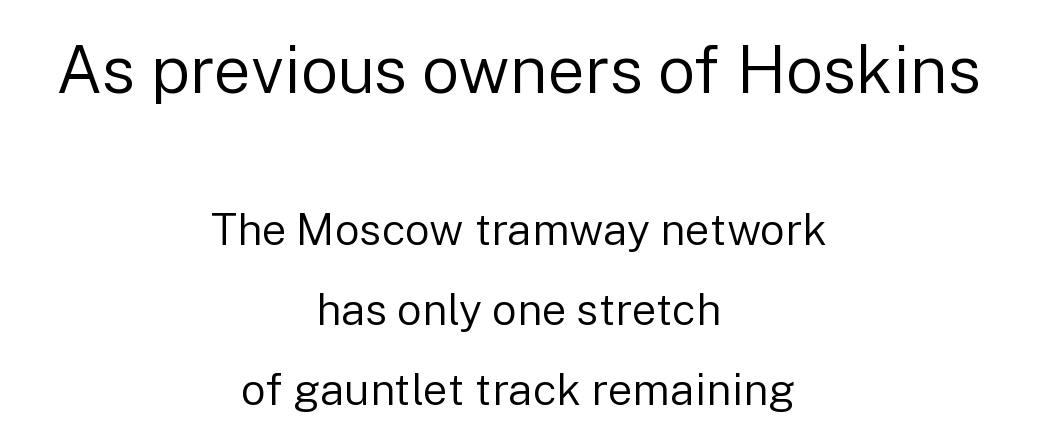
{"serif": "no", "italic": "no", "bold": "no", "weight": "regular", "width": "normal", "stroke_contrast": "low", "x_height": "medium", "monospaced": "no", "underline": "no", "align": "center", "line_spacing_ratio": 1.82, "letter_spacing": "normal", "letter_spacing_em": 0.0, "larger_block": "first", "size_ratio": 1.5, "glyph_px": 66}
